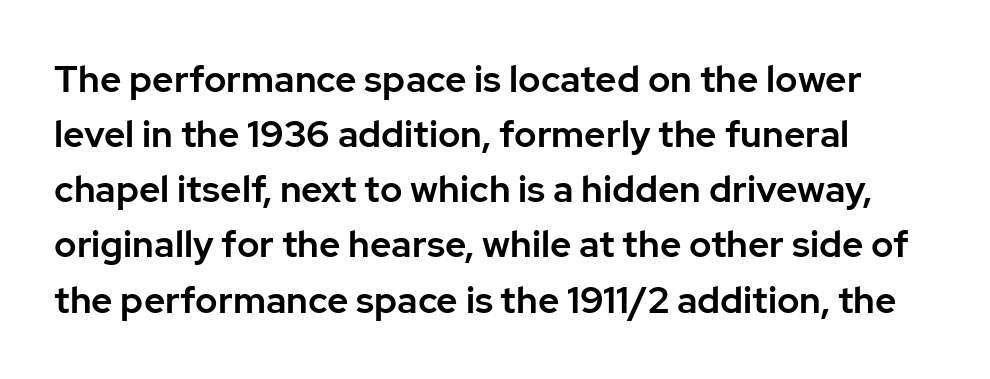
{"serif": "no", "italic": "no", "width": "normal", "stroke_contrast": "low", "x_height": "medium", "monospaced": "no", "underline": "no", "line_spacing": "normal", "line_spacing_ratio": 1.49, "letter_spacing": "normal", "letter_spacing_em": 0.0, "glyph_px": 37}
